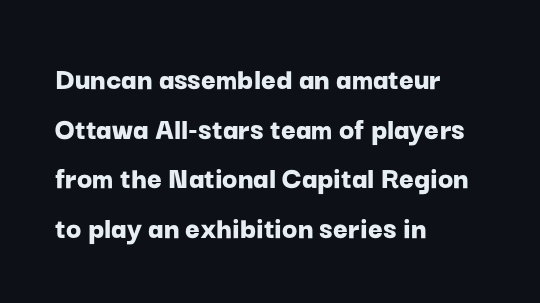
These lines keep a tight, regular rhythm from letter to letter. The block of text has a typical density, with ordinary space between rows. The ragged edge is on the right, which tells us the setting is flush left. Words float on clear page, feet unadorned. The strokes are fattened all the way to bold.
